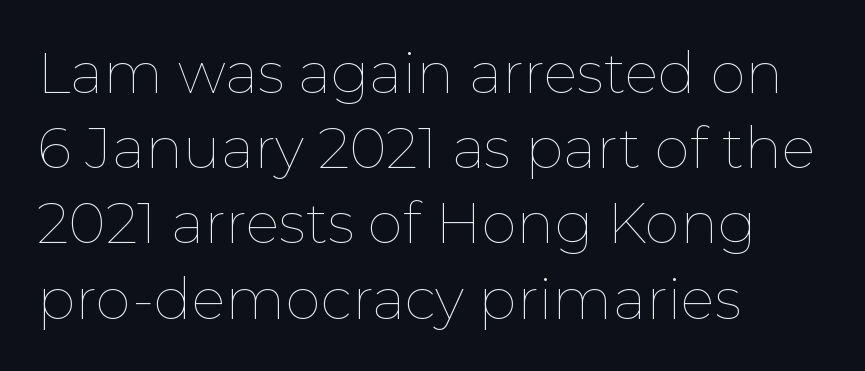
The image shows 57 px thin type, upright; set left-aligned, normal line spacing (1.32x), normal letter spacing, not underlined; low stroke contrast and a medium x-height.
